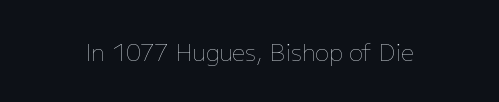
The type is set solid horizontally, with unmodified tracking. Words float on clear page, feet unadorned. A quiet, ordinary-to-light weight characterises the typeface. The type sits square on the baseline with zero lean.
